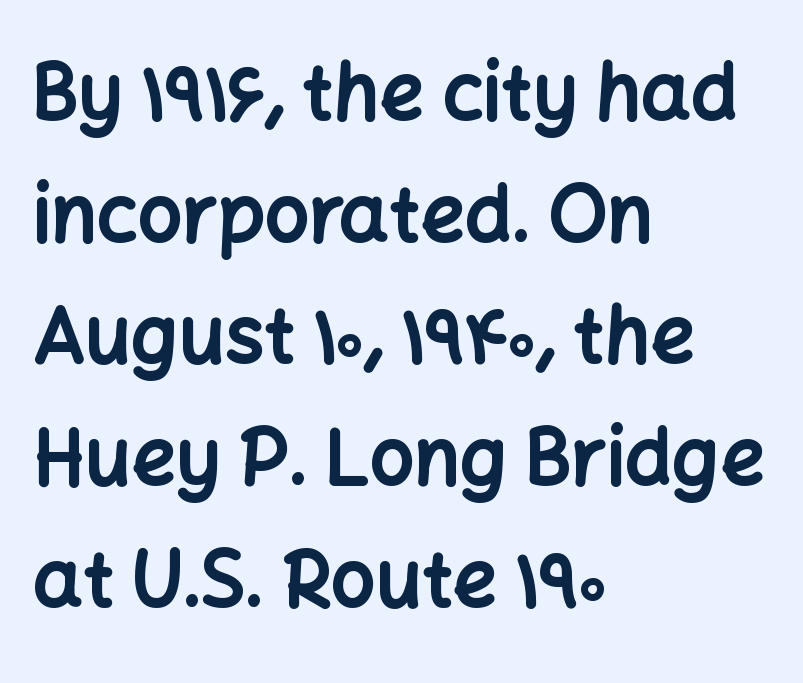
The image shows 78 px bold sans-serif type, upright; set left-aligned, normal line spacing (1.56x), normal letter spacing, not underlined; low stroke contrast and a medium x-height.
